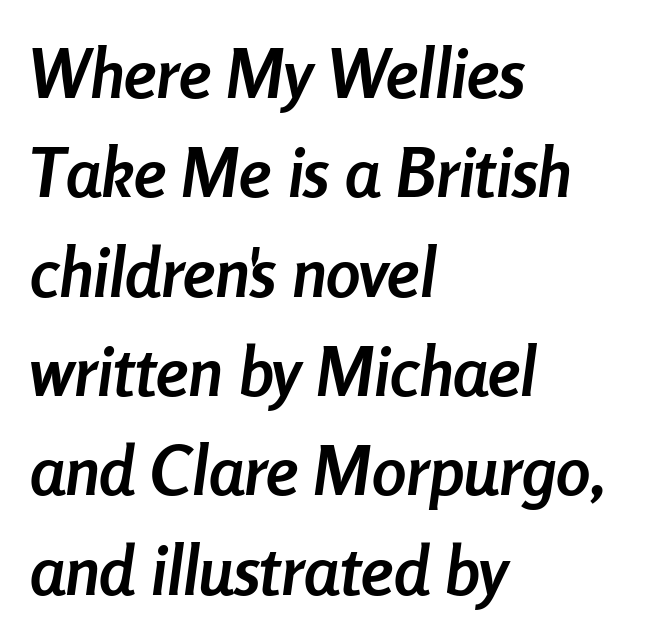
The paragraph shown leans on its left margin. Note the varied advance widths — an 'i' is clearly narrower than an 'm'. The specimen omits any rule beneath the text block's lines. A normal amount of white space separates one row of letters from the next. Compared with typical body copy, the letter spacing here is the same.
